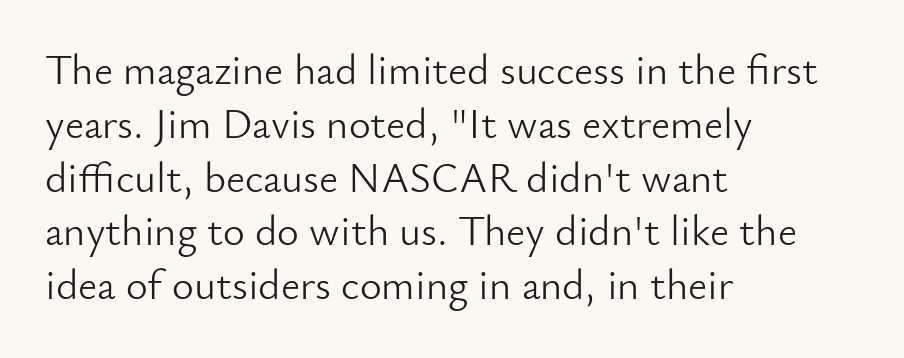
{"serif": "no", "italic": "no", "bold": "no", "weight": "light", "width": "normal", "stroke_contrast": "low", "x_height": "small", "monospaced": "no", "underline": "no", "align": "left", "line_spacing": "normal", "line_spacing_ratio": 1.28, "letter_spacing": "normal", "letter_spacing_em": 0.0, "glyph_px": 42}
